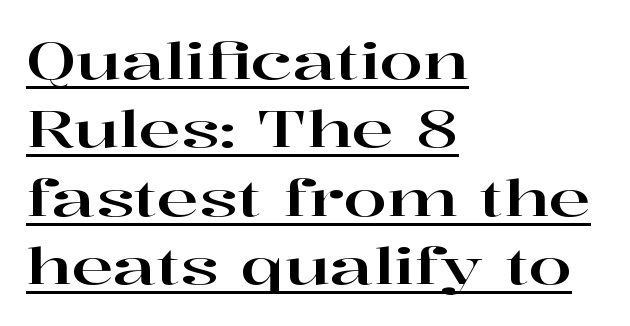
{"serif": "yes", "italic": "no", "width": "wide", "stroke_contrast": "high", "x_height": "medium", "monospaced": "no", "underline": "yes", "align": "left", "line_spacing": "normal", "line_spacing_ratio": 1.37, "letter_spacing": "normal", "letter_spacing_em": 0.0, "glyph_px": 50}
